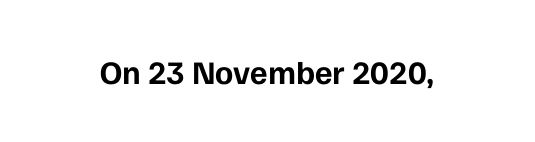
Q: Is the text bold? A: Yes.
Q: Is the text italic (slanted)? A: No, it is upright.
Q: Is the typeface a serif or a sans-serif typeface? A: Sans-serif.
Q: Is the text underlined? A: No.
Q: Is the spacing between letters normal or unusually wide? A: Normal.
Q: Width (condensed, normal, or wide)? A: Normal.
Q: Stroke contrast? A: Low.
Q: x-height? A: Medium.
Q: Monospaced? A: No.
